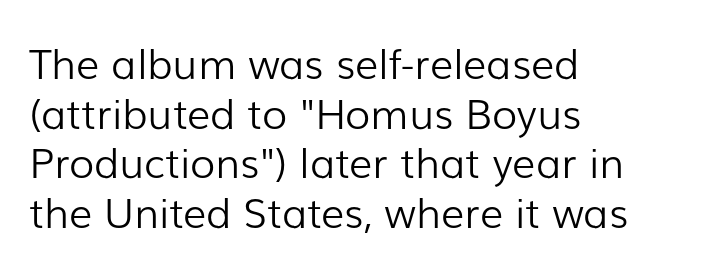
The image shows 41 px light sans-serif type, upright; set left-aligned, line spacing 1.21x, normal letter spacing, not underlined; low stroke contrast and a medium x-height.
